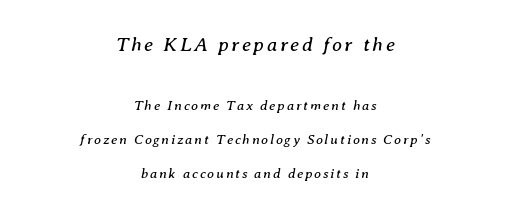
{"italic": "yes", "lean": "right", "slant_degrees": 8, "bold": "no", "underline": "no", "align": "center", "line_spacing": "loose", "line_spacing_ratio": 2.44, "larger_block": "first", "size_ratio": 1.43, "glyph_px": 20}
